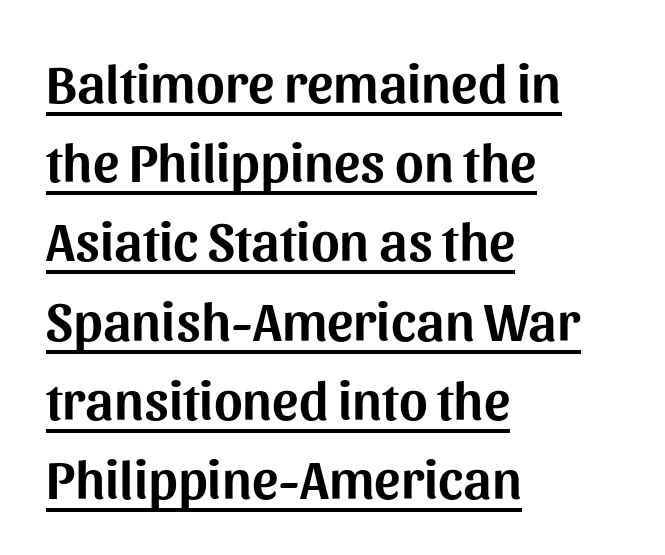
Q: Is the text italic (slanted)? A: No, it is upright.
Q: Is the typeface a serif or a sans-serif typeface? A: Sans-serif.
Q: Is the text underlined? A: Yes.
Q: How is the paragraph aligned? A: Left-aligned.
Q: Is the spacing between letters normal or unusually wide? A: Normal.
Q: Is the spacing between lines tight, normal or loose? A: Normal.
Q: Width (condensed, normal, or wide)? A: Normal.
Q: Stroke contrast? A: Medium.
Q: x-height? A: Medium.
Q: Monospaced? A: No.
